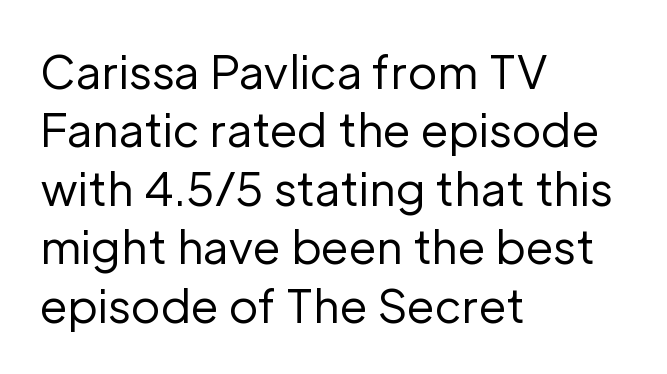
Quick note: interline space is typical. Each letter's strokes conclude bluntly, with no projecting serifs. Every character sits straight up, as roman type does. Where is the straight margin? On the left. Bold? No — there's no thickening of the strokes.
